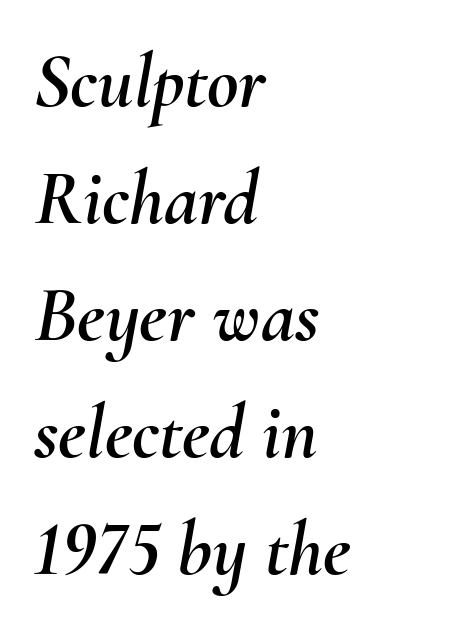
The image shows 77 px text type, italic (leaning right); set left-aligned, normal line spacing (1.52x), normal letter spacing, not underlined; medium stroke contrast and a small x-height.
